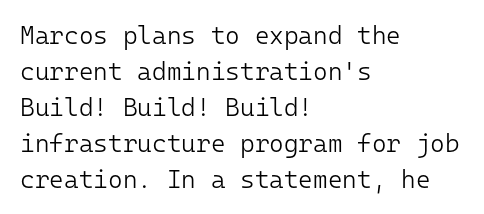
The rendering anchors every line to the left-hand side. Words appear dense and cohesive because spacing is normal. Does the leading feel generous? No, just average. A quiet, ordinary-to-light weight characterises the typeface.
